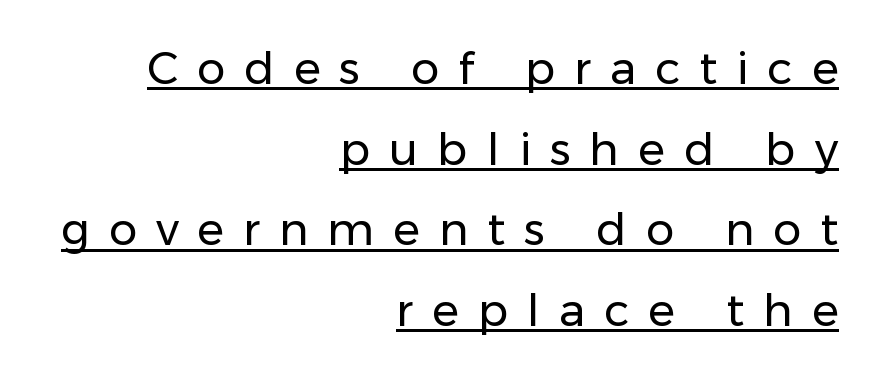
{"serif": "no", "italic": "no", "bold": "no", "weight": "regular", "width": "normal", "stroke_contrast": "low", "x_height": "medium", "monospaced": "no", "underline": "yes", "align": "right", "line_spacing_ratio": 1.79, "letter_spacing": "wide", "letter_spacing_em": 0.42, "glyph_px": 45}
